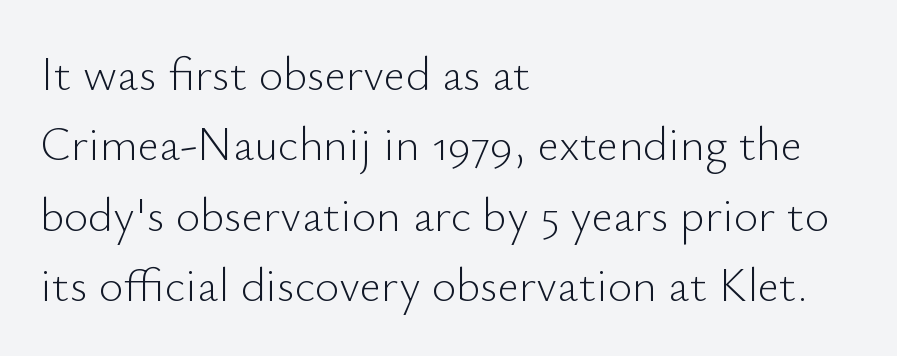
The image shows 47 px light sans-serif type, upright; set left-aligned, normal line spacing (1.5x), normal letter spacing, not underlined; low stroke contrast and a small x-height.
